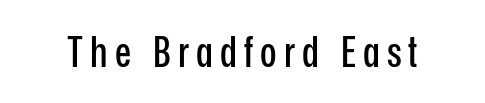
The string is rendered with underlining switched off. The designer went with a sans here, leaving each stem footless. Character widths vary here, with narrow letters taking less room than wide ones. A roman cut, with each character standing at attention.
